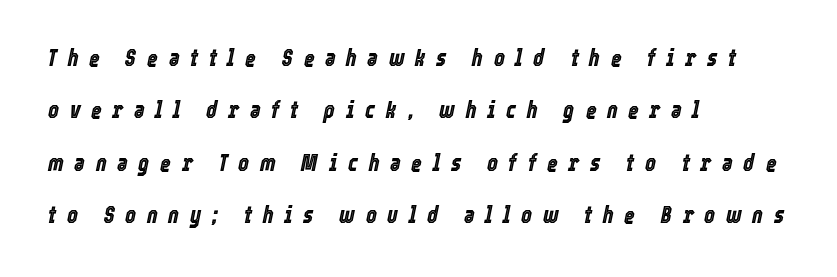
The image shows 23 px text type, italic (leaning right); set left-aligned, loose line spacing (2.28x), unusually wide letter spacing (+0.46 em), not underlined.
